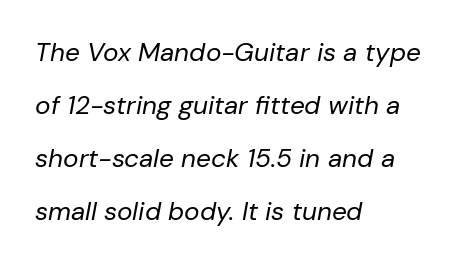
Just letters on the line, the space beneath them empty. The typeface has the unassuming heft of standard copy or less. Is the block centered? No — it sits flush against the left margin. Honestly, the rows look like they've been pulled way apart. The face used here has a pronounced slope to its letters.
